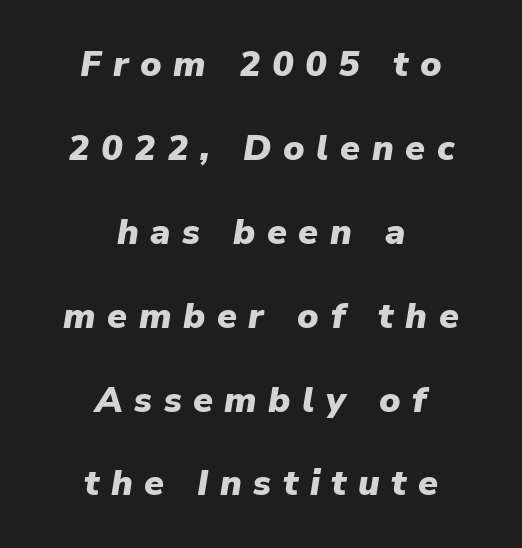
{"italic": "yes", "lean": "right", "slant_degrees": 9, "bold": "yes", "weight": "heavy", "width": "normal", "stroke_contrast": "low", "x_height": "medium", "monospaced": "no", "underline": "no", "align": "center", "line_spacing": "loose", "line_spacing_ratio": 2.33, "letter_spacing": "wide", "letter_spacing_em": 0.32, "glyph_px": 36}
